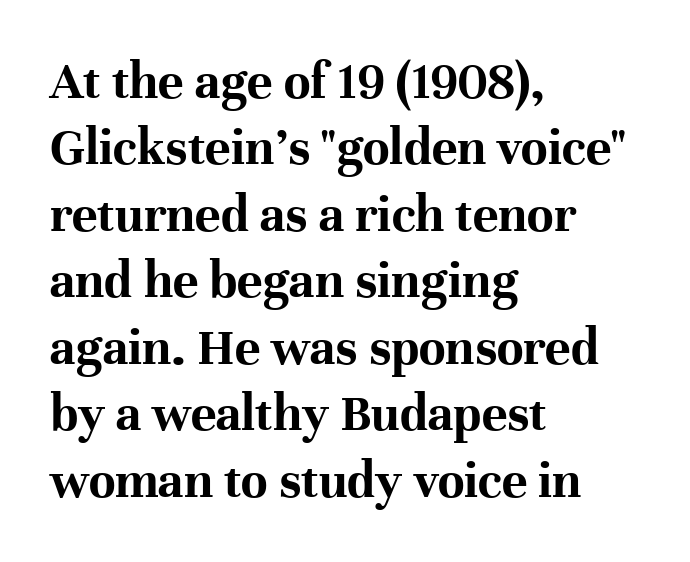
Q: Is the text bold? A: Yes.
Q: Is the text italic (slanted)? A: No, it is upright.
Q: Is the typeface a serif or a sans-serif typeface? A: Serif.
Q: Is the text underlined? A: No.
Q: How is the paragraph aligned? A: Left-aligned.
Q: Is the spacing between letters normal or unusually wide? A: Normal.
Q: Width (condensed, normal, or wide)? A: Normal.
Q: Stroke contrast? A: High.
Q: x-height? A: Medium.
Q: Monospaced? A: No.
